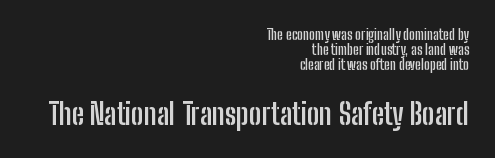
The image shows 30 px semibold, condensed sans-serif type, upright; set right-aligned, tight line spacing (1.06x), normal letter spacing, not underlined; the second (bottom) block is 2.14x larger; low stroke contrast and a medium x-height.
